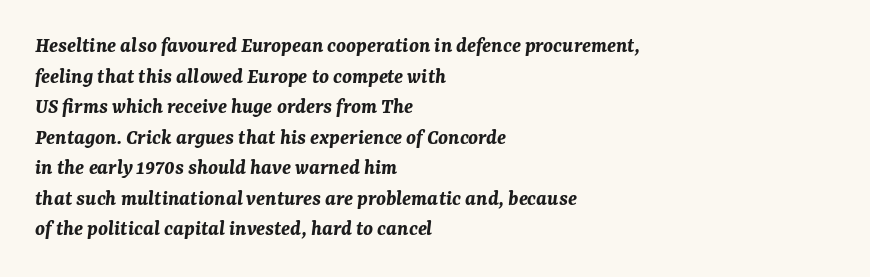
Words appear dense and cohesive because spacing is normal. The designer left line spacing at the default. An italicized treatment has been applied to the whole sample. Every row of glyphs begins at an identical x-position on the left. Caption: bold face, heavy strokes. Glance below the letters and you will spot only blank space.
